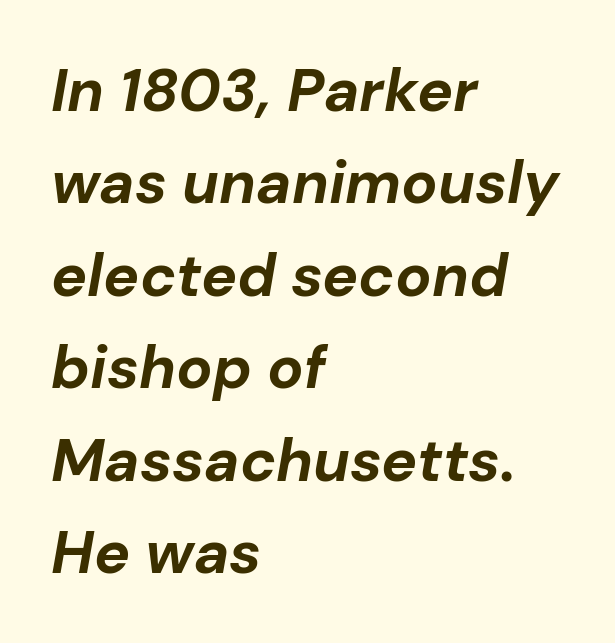
The image shows 60 px bold type, italic (leaning right); set left-aligned, normal line spacing (1.54x), normal letter spacing, not underlined; low stroke contrast and a medium x-height.
